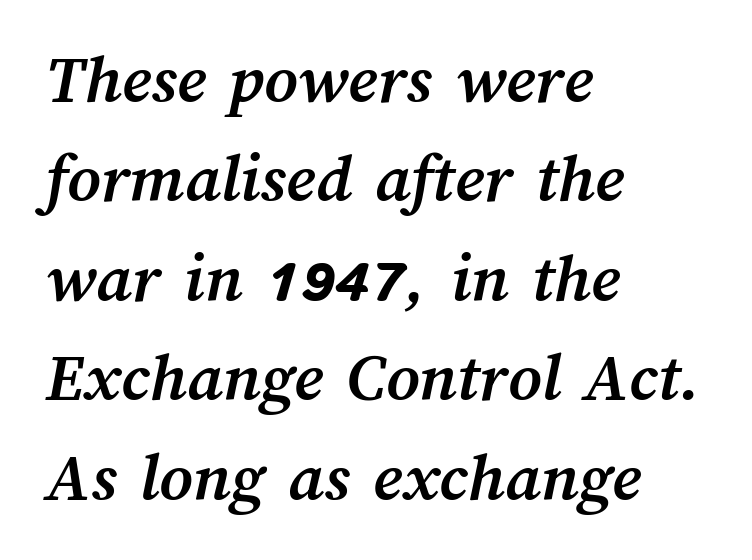
Q: Is the text bold? A: Yes.
Q: Is the text underlined? A: No.
Q: How is the paragraph aligned? A: Left-aligned.
Q: Is the spacing between letters normal or unusually wide? A: Normal.
Q: Is the spacing between lines tight, normal or loose? A: Normal.
Q: Width (condensed, normal, or wide)? A: Normal.
Q: Stroke contrast? A: Medium.
Q: x-height? A: Medium.
Q: Monospaced? A: No.
